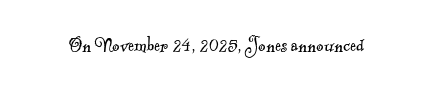
Q: Is the text bold? A: No.
Q: Is the text underlined? A: No.
Q: Is the spacing between letters normal or unusually wide? A: Normal.
